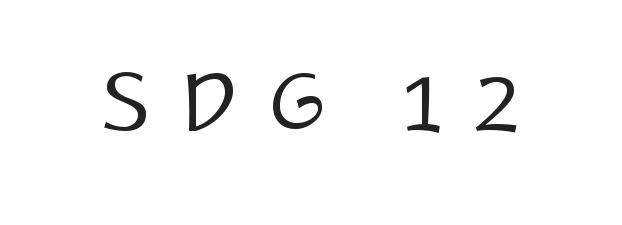
{"serif": "no", "italic": "no", "bold": "no", "weight": "regular", "width": "normal", "stroke_contrast": "low", "x_height": "small", "monospaced": "no", "underline": "no", "letter_spacing": "wide", "letter_spacing_em": 0.4, "glyph_px": 75}
